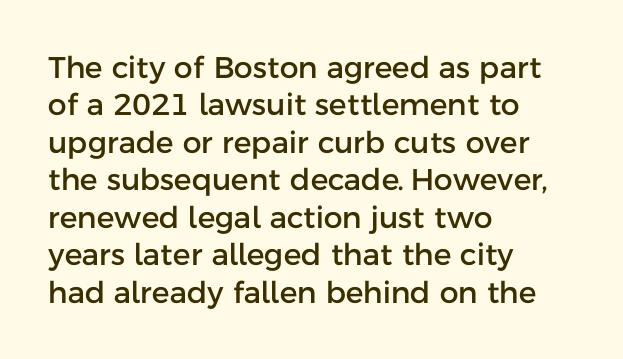
The image shows 30 px sans-serif type, upright; set left-aligned, normal line spacing (1.25x), normal letter spacing, not underlined; low stroke contrast and a medium x-height.
